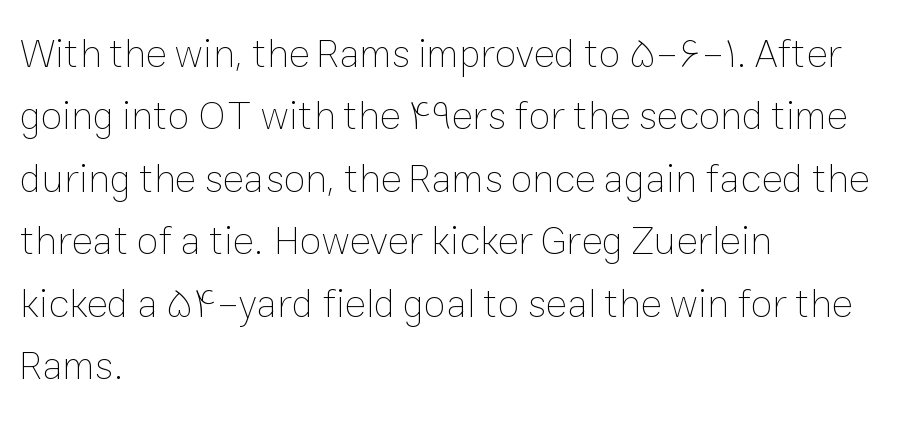
If you drew a ruler down the left edge, every line would touch it. Words appear dense and cohesive because spacing is normal. Only glyphs here, with clear space below each row. Is the stroke heavy? The answer is a plain regular-or-lighter. Ascenders rise straight up at ninety degrees.
